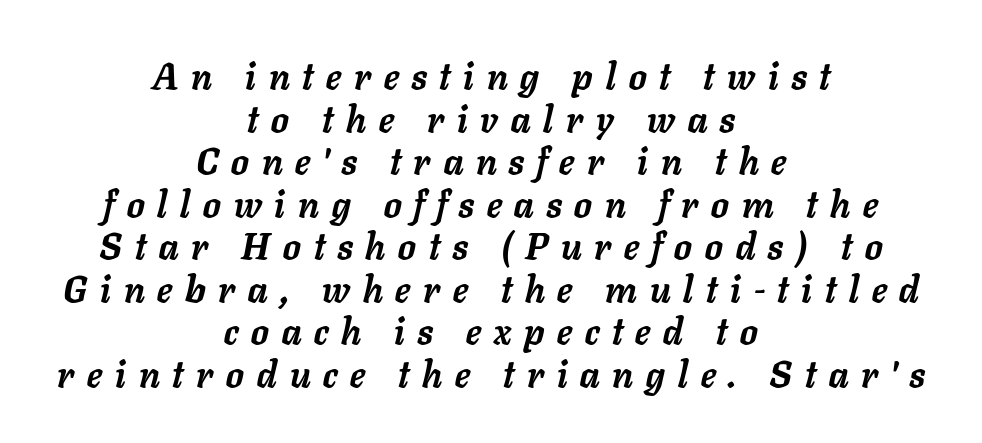
{"italic": "yes", "lean": "right", "slant_degrees": 11, "bold": "yes", "weight": "semibold", "width": "normal", "stroke_contrast": "low", "x_height": "medium", "monospaced": "no", "underline": "no", "align": "center", "line_spacing": "tight", "line_spacing_ratio": 1.15, "letter_spacing": "wide", "letter_spacing_em": 0.35, "glyph_px": 37}
